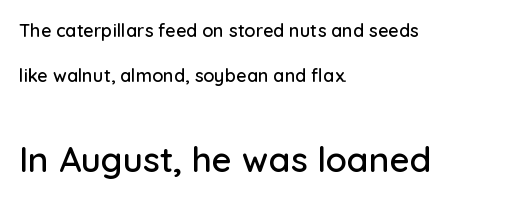
{"serif": "no", "italic": "no", "width": "normal", "stroke_contrast": "low", "x_height": "medium", "monospaced": "no", "underline": "no", "align": "left", "line_spacing": "loose", "line_spacing_ratio": 2.49, "letter_spacing": "normal", "letter_spacing_em": 0.0, "larger_block": "second", "size_ratio": 1.94, "glyph_px": 35}
